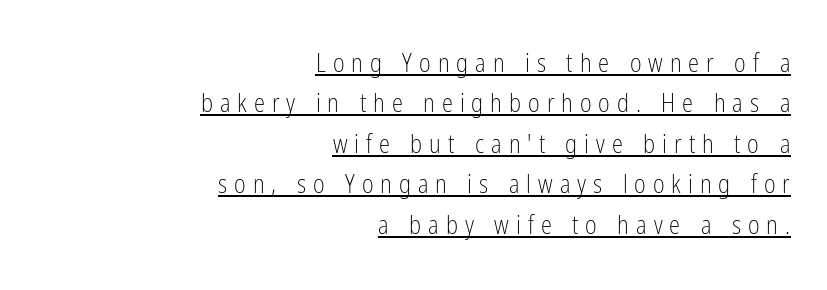
Q: Is the text bold? A: No.
Q: Is the text italic (slanted)? A: No, it is upright.
Q: Is the text underlined? A: Yes.
Q: How is the paragraph aligned? A: Right-aligned.
Q: Is the spacing between letters normal or unusually wide? A: Unusually wide.
Q: Is the spacing between lines tight, normal or loose? A: Normal.
